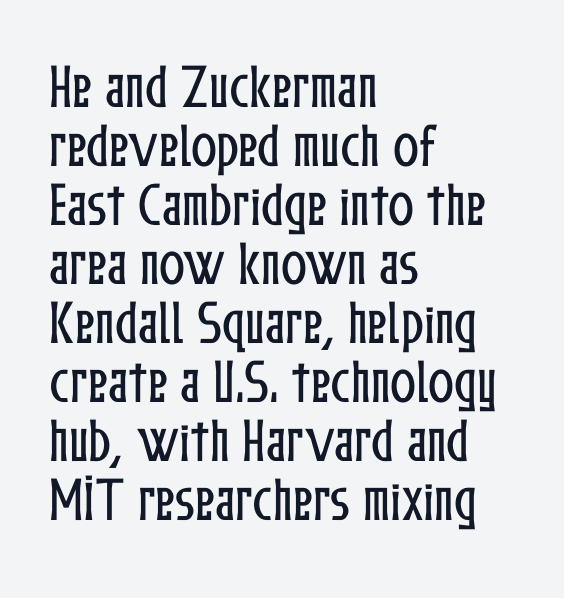
{"italic": "no", "width": "condensed", "stroke_contrast": "low", "x_height": "medium", "monospaced": "no", "underline": "no", "align": "left", "line_spacing_ratio": 1.23, "letter_spacing": "normal", "letter_spacing_em": 0.0, "glyph_px": 48}
